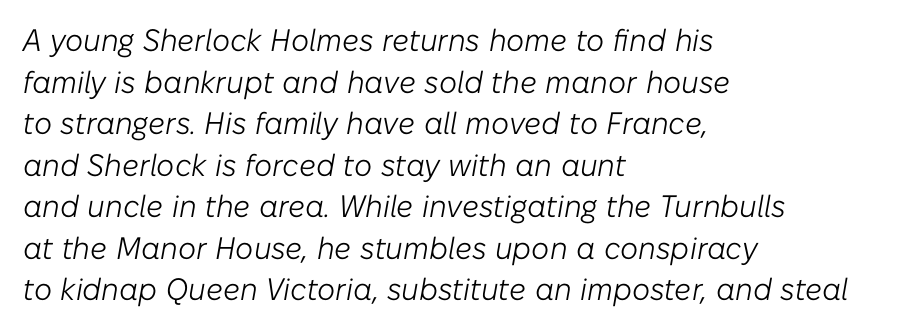
Q: Is the text bold? A: No.
Q: Is the text italic (slanted)? A: Yes, it leans right by about 10 degrees.
Q: Is the text underlined? A: No.
Q: How is the paragraph aligned? A: Left-aligned.
Q: Is the spacing between letters normal or unusually wide? A: Normal.
Q: Is the spacing between lines tight, normal or loose? A: Normal.
Q: Width (condensed, normal, or wide)? A: Normal.
Q: Stroke contrast? A: Low.
Q: x-height? A: Medium.
Q: Monospaced? A: No.
